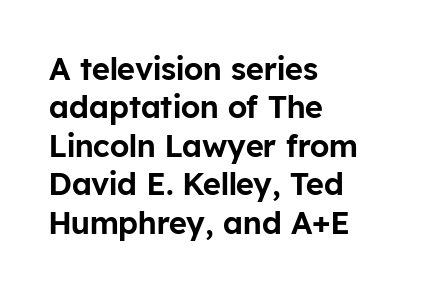
{"serif": "no", "italic": "no", "width": "normal", "stroke_contrast": "low", "x_height": "medium", "monospaced": "no", "underline": "no", "align": "left", "line_spacing_ratio": 1.24, "letter_spacing": "normal", "letter_spacing_em": 0.0, "glyph_px": 31}
